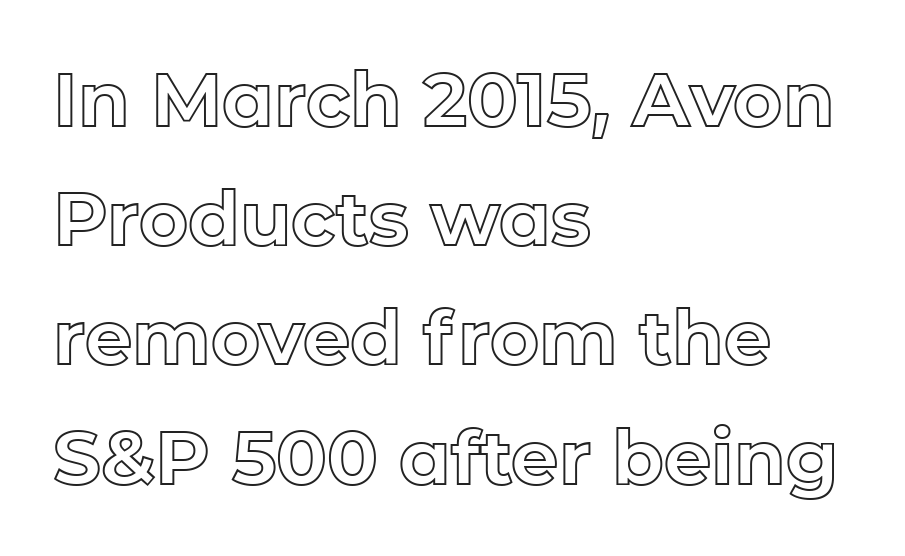
The image shows 75 px text type, upright; set left-aligned, normal line spacing (1.59x), normal letter spacing, not underlined; a medium x-height.
